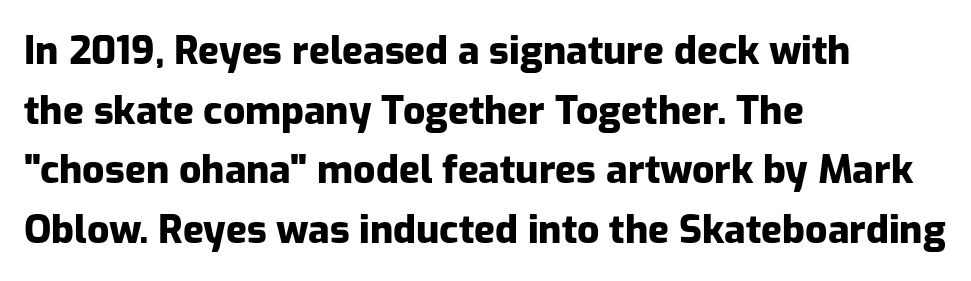
Q: Is the text bold? A: Yes.
Q: Is the text italic (slanted)? A: No, it is upright.
Q: Is the typeface a serif or a sans-serif typeface? A: Sans-serif.
Q: Is the text underlined? A: No.
Q: How is the paragraph aligned? A: Left-aligned.
Q: Is the spacing between letters normal or unusually wide? A: Normal.
Q: Is the spacing between lines tight, normal or loose? A: Normal.
Q: Width (condensed, normal, or wide)? A: Normal.
Q: Stroke contrast? A: Low.
Q: x-height? A: Medium.
Q: Monospaced? A: No.
